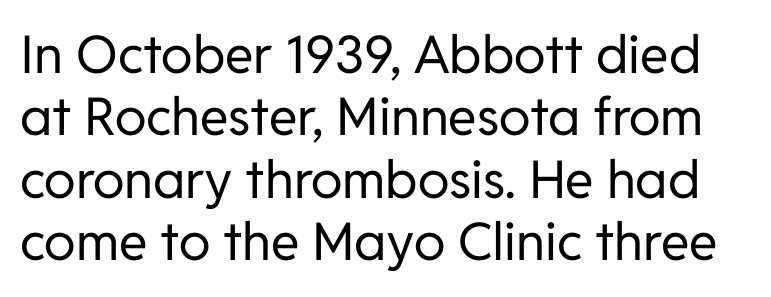
Nope, no serifs anywhere on these letters. This sample has the flowing, uneven cadence of proportional lettering. Glance below the letters and you will spot only blank space. A light-to-regular cut is what we see here. Characters remain perfectly vertical along every line.
